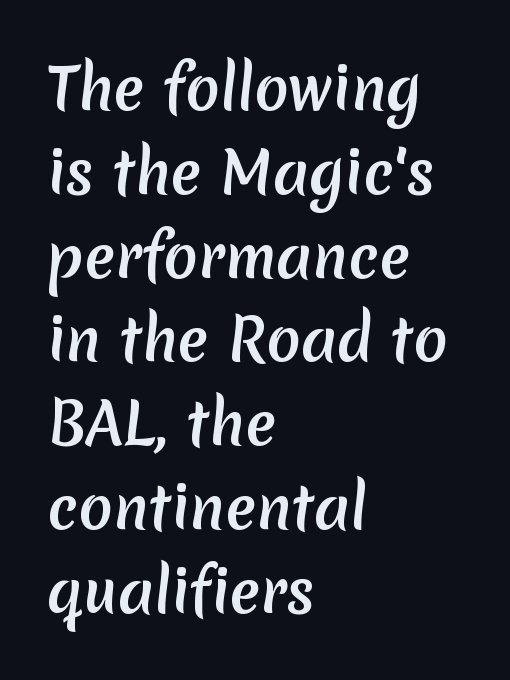
Are there feet on the stems? There aren't — it's a sans. The text block is weighted toward the left margin, trailing off unevenly rightward. A typesetter would call this zero additional tracking. The gap between lines stays unmarked. Here the designer chose a conventional face with non-uniform glyph widths. Interline gaps are of average width in this sample.
